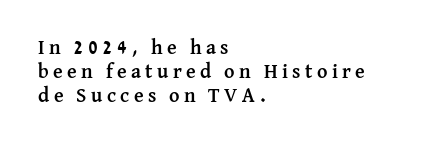
{"italic": "no", "bold": "yes", "underline": "no", "align": "left", "line_spacing_ratio": 1.2, "letter_spacing": "wide", "letter_spacing_em": 0.22, "glyph_px": 20}
